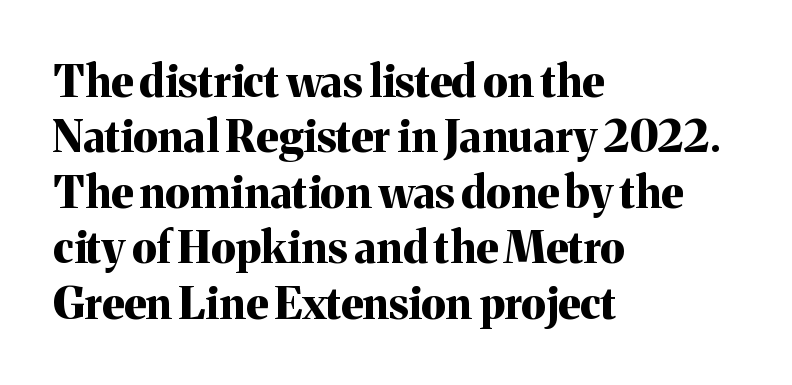
Q: Is the text bold? A: Yes.
Q: Is the text italic (slanted)? A: No, it is upright.
Q: Is the typeface a serif or a sans-serif typeface? A: Serif.
Q: Is the text underlined? A: No.
Q: How is the paragraph aligned? A: Left-aligned.
Q: Is the spacing between letters normal or unusually wide? A: Normal.
Q: Is the spacing between lines tight, normal or loose? A: Normal.
Q: Width (condensed, normal, or wide)? A: Normal.
Q: Stroke contrast? A: Medium.
Q: x-height? A: Medium.
Q: Monospaced? A: No.
